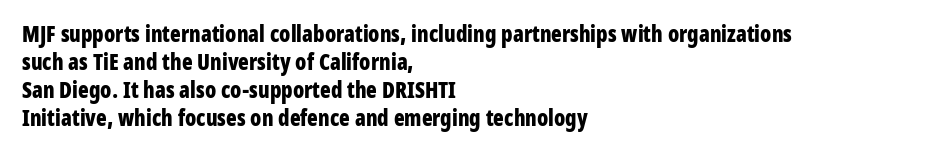
{"italic": "no", "bold": "yes", "underline": "no", "align": "left", "line_spacing": "normal", "line_spacing_ratio": 1.28, "letter_spacing": "normal", "letter_spacing_em": 0.0, "glyph_px": 22}
